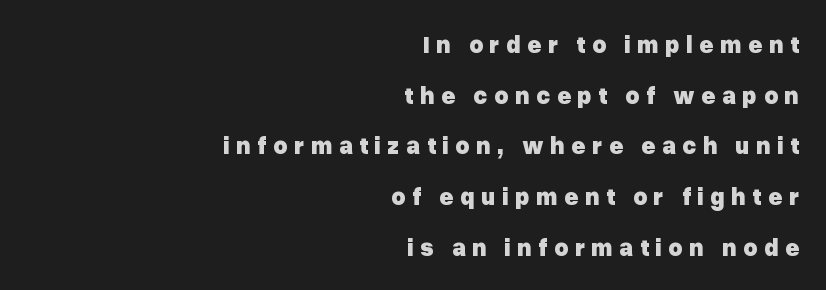
The image shows 24 px bold type, upright; set right-aligned, loose line spacing (2.11x), unusually wide letter spacing (+0.27 em), not underlined.
